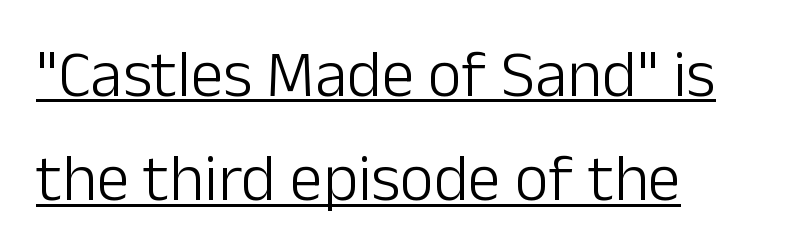
{"serif": "no", "italic": "no", "bold": "no", "weight": "light", "width": "normal", "stroke_contrast": "low", "x_height": "medium", "monospaced": "no", "underline": "yes", "align": "left", "line_spacing": "normal", "line_spacing_ratio": 1.58, "letter_spacing": "normal", "letter_spacing_em": 0.0, "glyph_px": 66}
